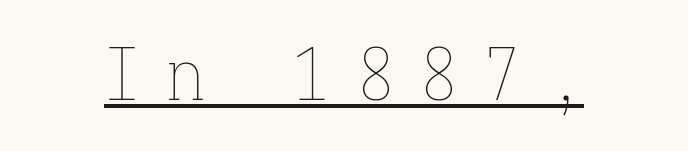
Q: Is the text bold? A: No.
Q: Is the text italic (slanted)? A: No, it is upright.
Q: Is the text underlined? A: Yes.
Q: Is the spacing between letters normal or unusually wide? A: Unusually wide.
Q: Width (condensed, normal, or wide)? A: Condensed.
Q: Stroke contrast? A: Low.
Q: x-height? A: Medium.
Q: Monospaced? A: Yes.
